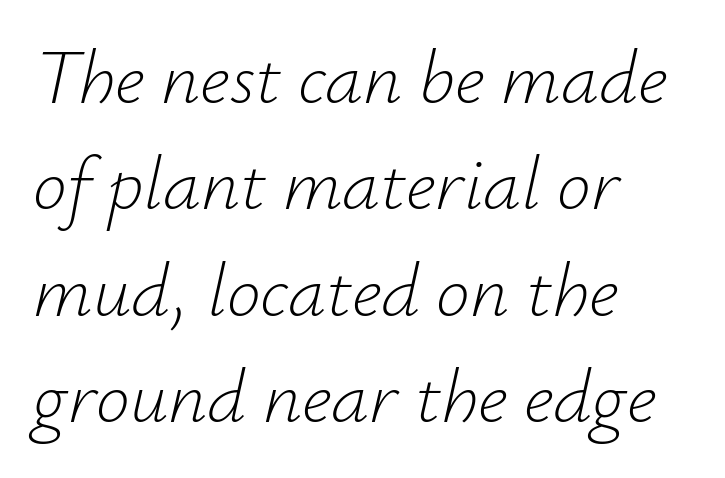
Plain, unruled lines of type. The lines sit at an ordinary, default distance from one another. This reads as an unemphasized weight, regular at the heaviest. The axis of the letterforms is tilted away from vertical. The rag falls on the right side of this text block. These lines are rendered in a variable-pitch font.
